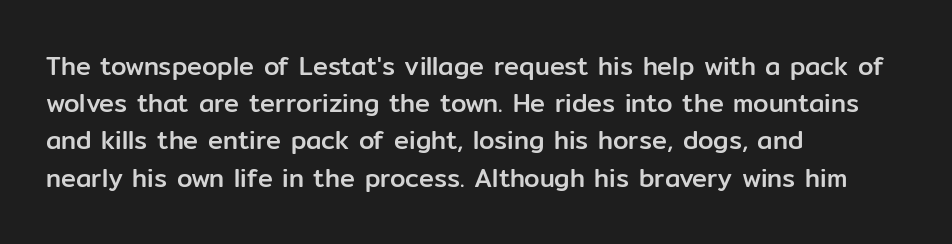
The image shows 25 px text type, upright; set left-aligned, normal line spacing (1.49x), normal letter spacing, not underlined.
